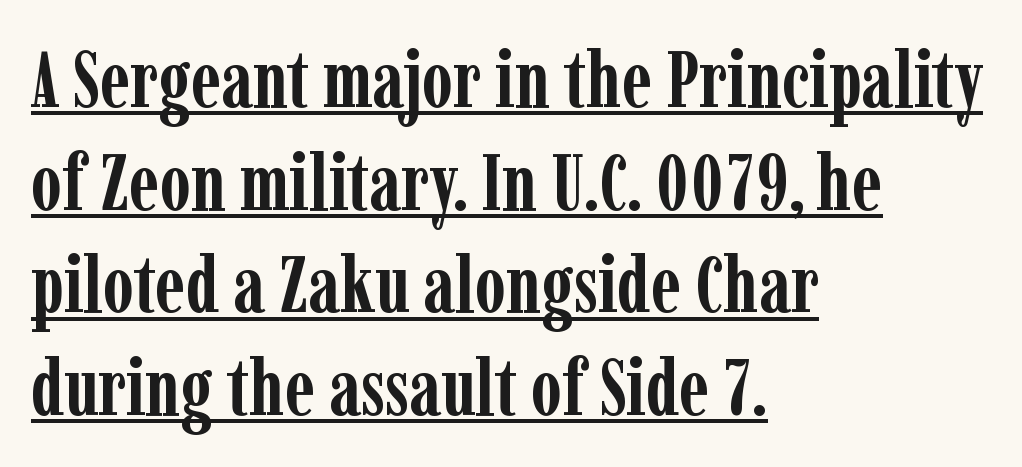
The image shows 79 px semibold, condensed serif type, upright; set left-aligned, normal line spacing (1.3x), normal letter spacing, underlined; low stroke contrast and a medium x-height.
